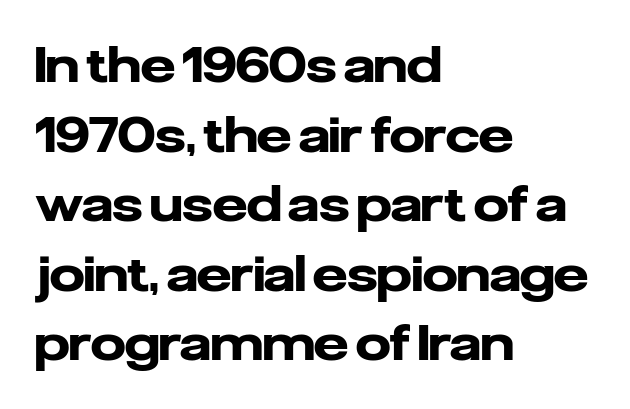
{"serif": "no", "italic": "no", "bold": "yes", "weight": "heavy", "width": "normal", "stroke_contrast": "low", "x_height": "medium", "monospaced": "no", "underline": "no", "align": "left", "line_spacing": "normal", "line_spacing_ratio": 1.42, "letter_spacing": "normal", "letter_spacing_em": 0.0, "glyph_px": 49}
